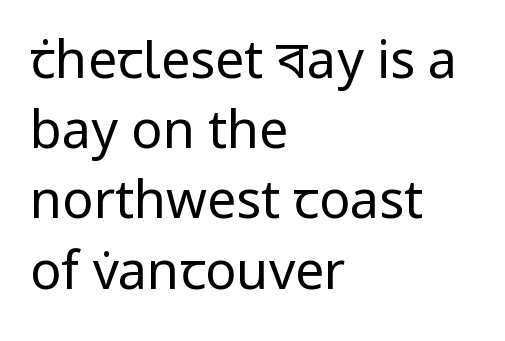
The horizontal fit of the characters is conventional and even. The space beneath each line is pristine and unruled. I'd call this a sans setting — the letters go barefoot. A roman cut, with each character standing at attention. Weight: not bold — regular or lighter. Visually the block forms a straight wall on the left and a jagged coastline on the right.
